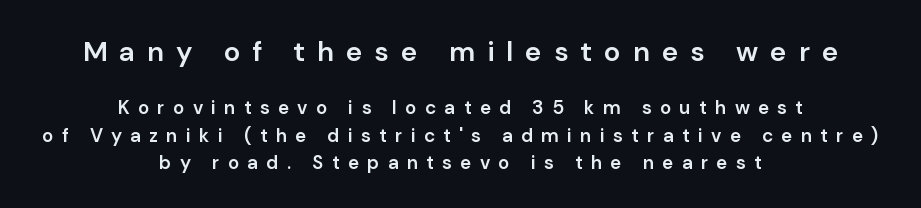
A student would notice the top passage is typeset larger than what follows. This is the in-between weight designers call semibold or demi. The passage shown stacks its lines at a standard gap. The rendering positions every line midway between the sides.
